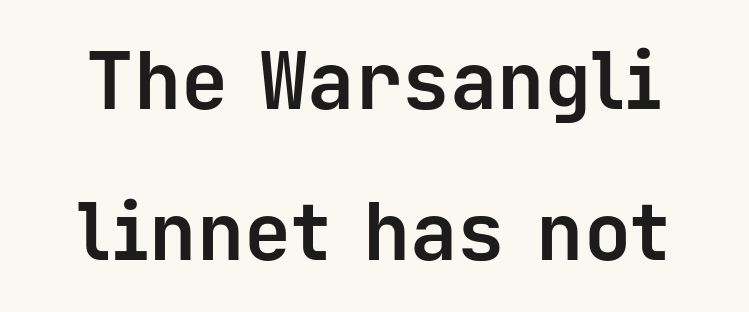
Q: Is the text bold? A: Yes.
Q: Is the text italic (slanted)? A: No, it is upright.
Q: Is the typeface a serif or a sans-serif typeface? A: Sans-serif.
Q: Is the text underlined? A: No.
Q: Is the spacing between letters normal or unusually wide? A: Normal.
Q: Is the spacing between lines tight, normal or loose? A: Loose.
Q: Width (condensed, normal, or wide)? A: Normal.
Q: Stroke contrast? A: Low.
Q: x-height? A: Medium.
Q: Monospaced? A: Yes.
